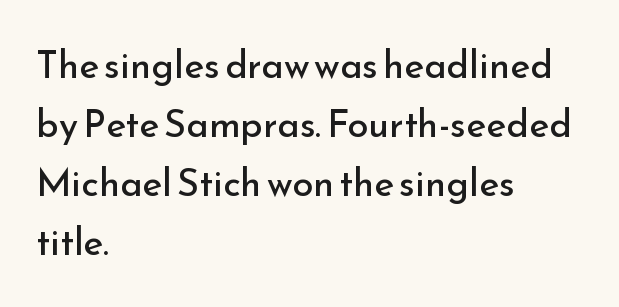
{"serif": "no", "italic": "no", "bold": "no", "weight": "regular", "width": "normal", "stroke_contrast": "low", "x_height": "small", "monospaced": "no", "underline": "no", "align": "left", "line_spacing": "normal", "line_spacing_ratio": 1.55, "letter_spacing": "normal", "letter_spacing_em": 0.0, "glyph_px": 38}
